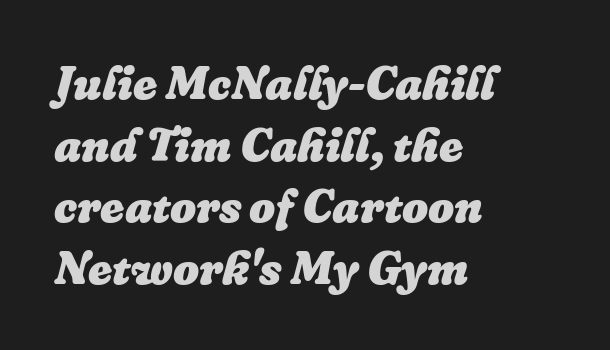
Q: Is the text bold? A: Yes.
Q: Is the text italic (slanted)? A: Yes, it leans right by about 16 degrees.
Q: Is the text underlined? A: No.
Q: How is the paragraph aligned? A: Left-aligned.
Q: Is the spacing between letters normal or unusually wide? A: Normal.
Q: Is the spacing between lines tight, normal or loose? A: Normal.
Q: Width (condensed, normal, or wide)? A: Normal.
Q: Stroke contrast? A: Low.
Q: x-height? A: Medium.
Q: Monospaced? A: No.
